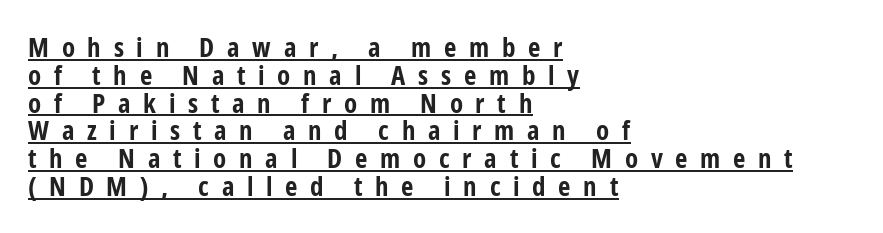
{"italic": "no", "bold": "yes", "underline": "yes", "align": "left", "line_spacing": "tight", "line_spacing_ratio": 1.03, "letter_spacing": "wide", "letter_spacing_em": 0.47, "glyph_px": 27}
